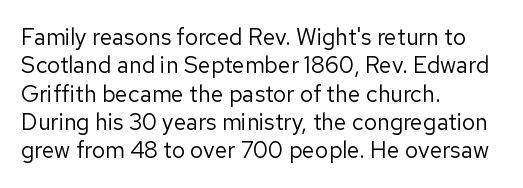
The image shows 23 px text type, upright; set left-aligned, line spacing 1.23x, normal letter spacing, not underlined.
